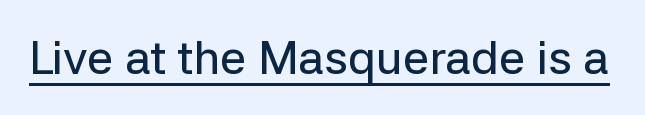
Notice how the stems are strictly vertical — no italics here. Examine the stroke ends and you'll find no serifs. You can see a thin bar hugging the bottom of the glyphs. The tracking reads as untouched default to a designer's eye. Note the varied advance widths — an 'i' is clearly narrower than an 'm'.
